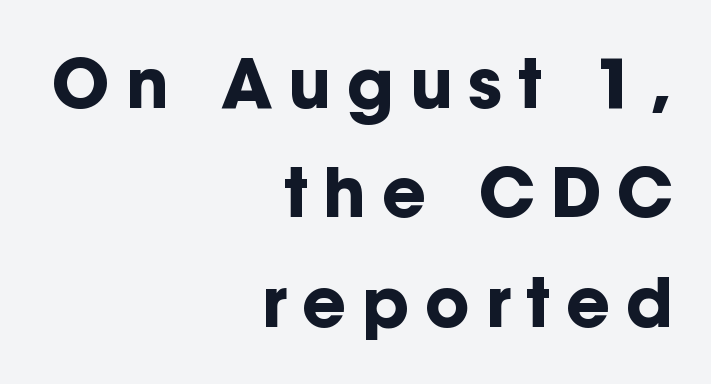
{"serif": "no", "italic": "no", "bold": "yes", "weight": "bold", "width": "normal", "stroke_contrast": "low", "x_height": "medium", "monospaced": "no", "underline": "no", "align": "right", "line_spacing": "normal", "line_spacing_ratio": 1.61, "letter_spacing": "wide", "letter_spacing_em": 0.23, "glyph_px": 68}
